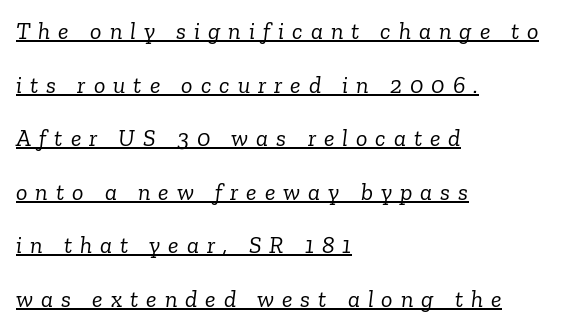
{"italic": "yes", "lean": "right", "slant_degrees": 6, "bold": "no", "underline": "yes", "align": "left", "line_spacing": "loose", "line_spacing_ratio": 2.23, "letter_spacing": "wide", "letter_spacing_em": 0.33, "glyph_px": 24}
